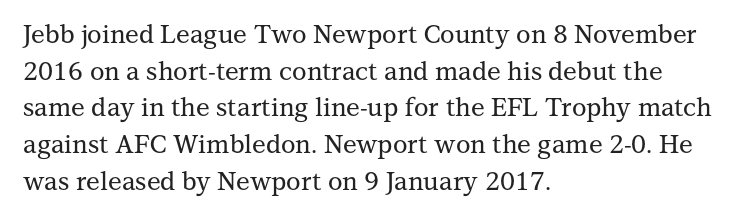
The image shows 25 px text type, upright; set left-aligned, normal line spacing (1.47x), normal letter spacing, not underlined.
